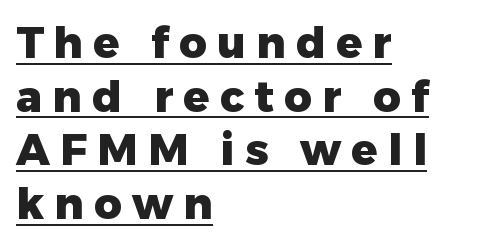
These lines are set flush left with a ragged right edge. In terms of weight, the rendering is a true, heavy bold. A continuous stroke trails under the words, as in a hyperlink. This sample uses a sans-serif face. Is the letter spacing exaggerated? Yes — the characters are pushed far apart.
